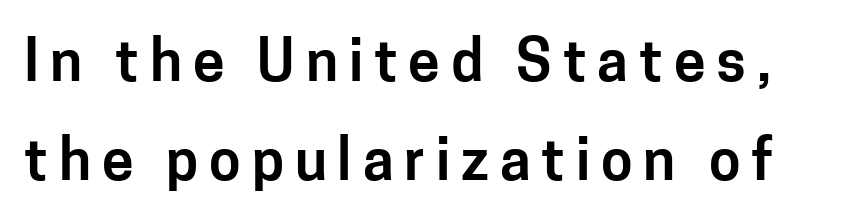
Q: Is the text italic (slanted)? A: No, it is upright.
Q: Is the typeface a serif or a sans-serif typeface? A: Sans-serif.
Q: Is the text underlined? A: No.
Q: Width (condensed, normal, or wide)? A: Normal.
Q: Stroke contrast? A: Low.
Q: x-height? A: Medium.
Q: Monospaced? A: No.
